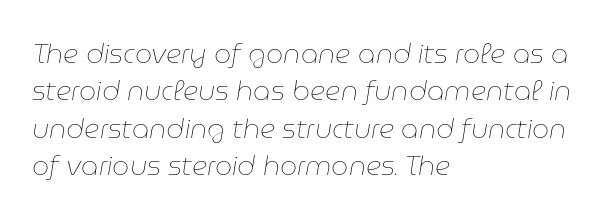
Q: Is the text bold? A: No.
Q: Is the text italic (slanted)? A: Yes, it leans right by about 9 degrees.
Q: Is the text underlined? A: No.
Q: How is the paragraph aligned? A: Left-aligned.
Q: Is the spacing between letters normal or unusually wide? A: Normal.
Q: Is the spacing between lines tight, normal or loose? A: Normal.
